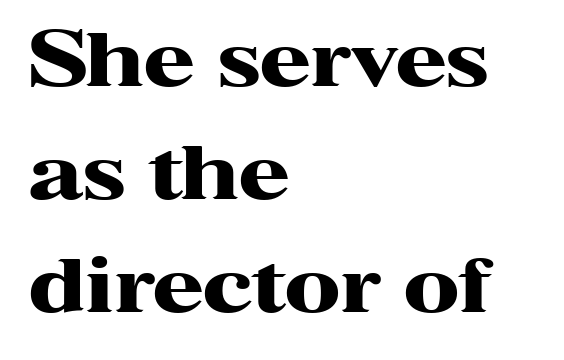
{"serif": "yes", "italic": "no", "bold": "yes", "weight": "heavy", "width": "wide", "stroke_contrast": "high", "x_height": "medium", "monospaced": "no", "underline": "no", "align": "left", "line_spacing": "normal", "line_spacing_ratio": 1.53, "letter_spacing": "normal", "letter_spacing_em": 0.0, "glyph_px": 74}
